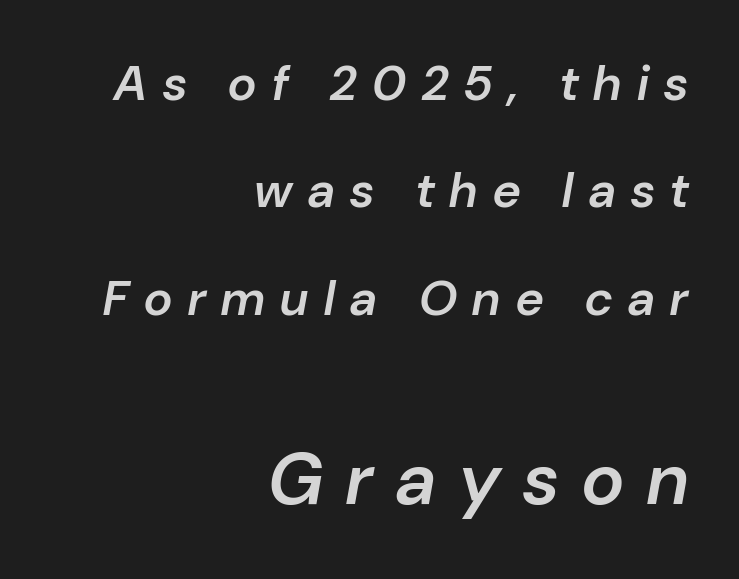
Is the type slanted? Yes — the strokes lean at a clear angle. The paragraph has a hard right edge and a soft left edge. The designer dialed line spacing up above the default. The designer gave the closing block more size than the opening block. Each row of text sits above clean, open space. Compared with an ordinary text face, these strokes are moderately heavier — a semibold.
